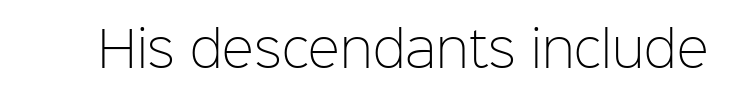
The image shows 48 px light sans-serif type, upright; set normal letter spacing, not underlined; low stroke contrast and a medium x-height.
